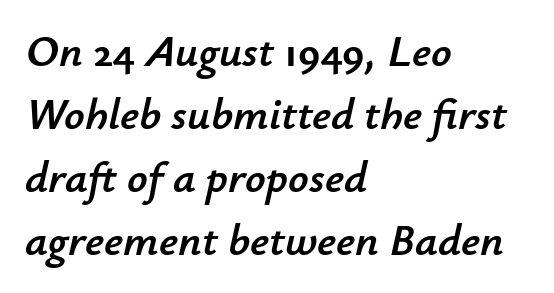
The image shows 45 px text type, italic (leaning right); set left-aligned, normal line spacing (1.4x), normal letter spacing, not underlined; low stroke contrast and a small x-height.
